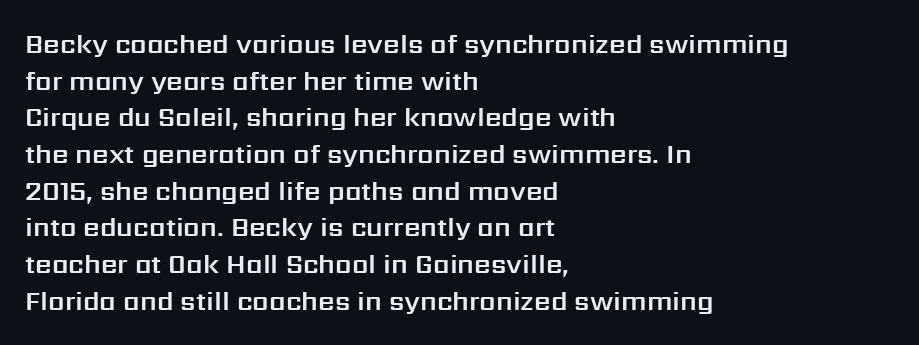
{"italic": "no", "underline": "no", "align": "left", "line_spacing": "normal", "line_spacing_ratio": 1.41, "letter_spacing": "normal", "letter_spacing_em": 0.0, "glyph_px": 26}
